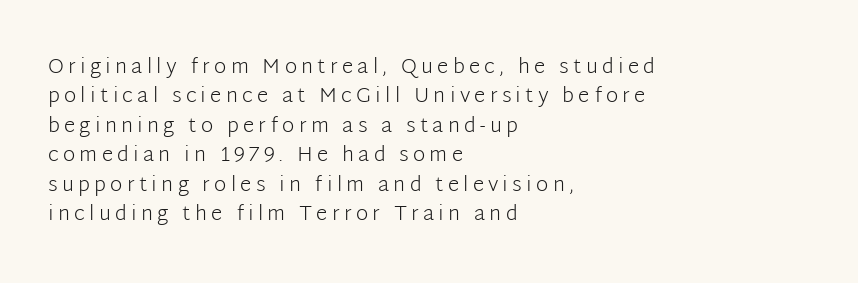
Q: Is the text bold? A: No.
Q: Is the text italic (slanted)? A: No, it is upright.
Q: Is the text underlined? A: No.
Q: How is the paragraph aligned? A: Left-aligned.
Q: Is the spacing between letters normal or unusually wide? A: Unusually wide.
Q: Is the spacing between lines tight, normal or loose? A: Normal.
